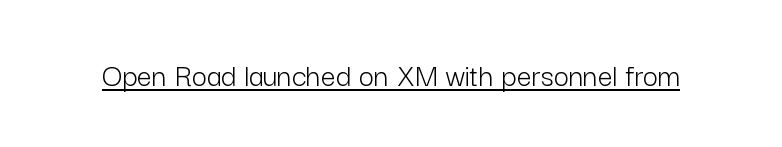
{"serif": "no", "italic": "no", "bold": "no", "weight": "light", "width": "normal", "stroke_contrast": "low", "x_height": "medium", "monospaced": "no", "underline": "yes", "letter_spacing": "normal", "letter_spacing_em": 0.0, "glyph_px": 33}
